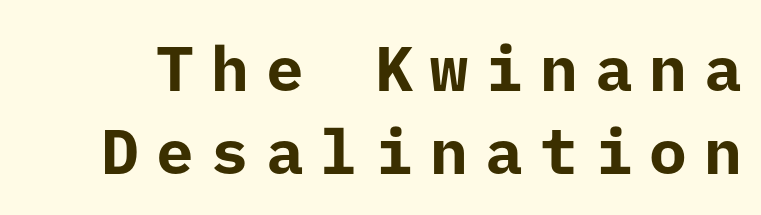
The image shows 63 px bold sans-serif type, upright; set normal line spacing (1.32x), unusually wide letter spacing (+0.27 em), not underlined; low stroke contrast and a medium x-height.
